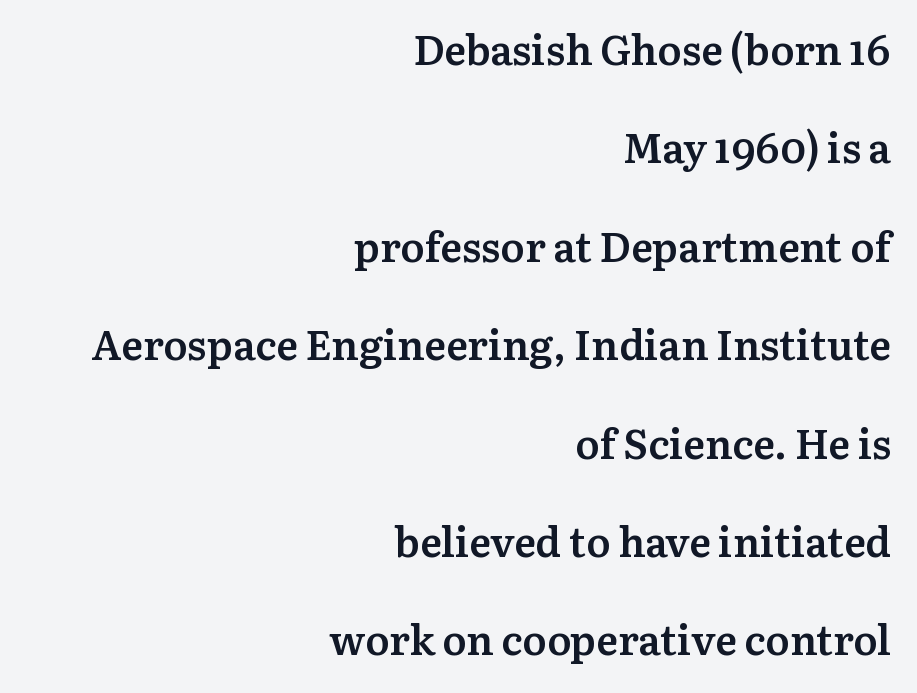
Q: Is the text bold? A: Semi-bold.
Q: Is the text italic (slanted)? A: No, it is upright.
Q: Is the typeface a serif or a sans-serif typeface? A: Serif.
Q: Is the text underlined? A: No.
Q: How is the paragraph aligned? A: Right-aligned.
Q: Is the spacing between letters normal or unusually wide? A: Normal.
Q: Is the spacing between lines tight, normal or loose? A: Loose.
Q: Width (condensed, normal, or wide)? A: Normal.
Q: Stroke contrast? A: Medium.
Q: x-height? A: Medium.
Q: Monospaced? A: No.
